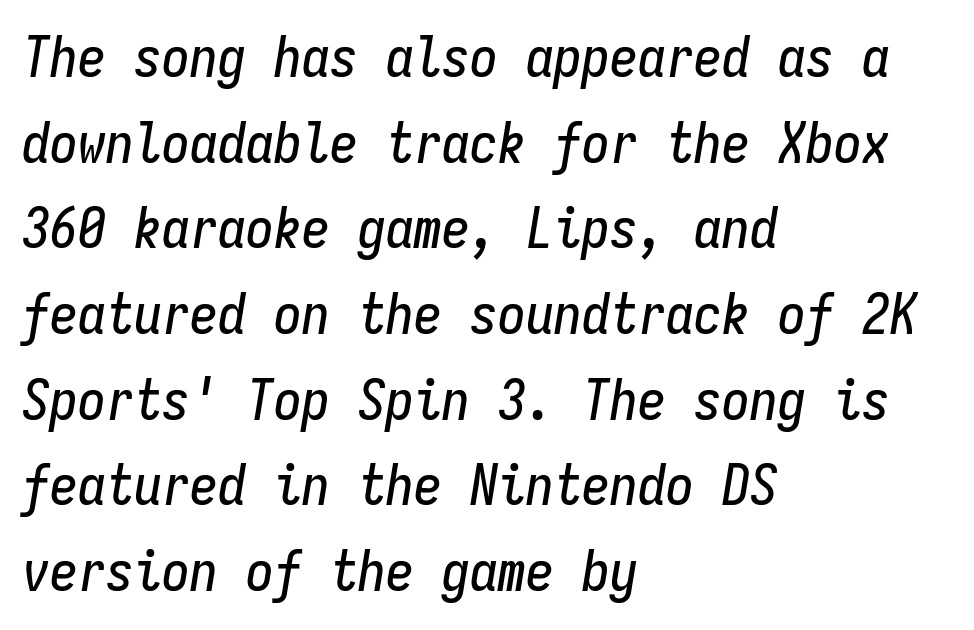
The image shows 56 px condensed type, italic (leaning right), monospaced; set left-aligned, normal line spacing (1.53x), normal letter spacing, not underlined; low stroke contrast and a medium x-height.
